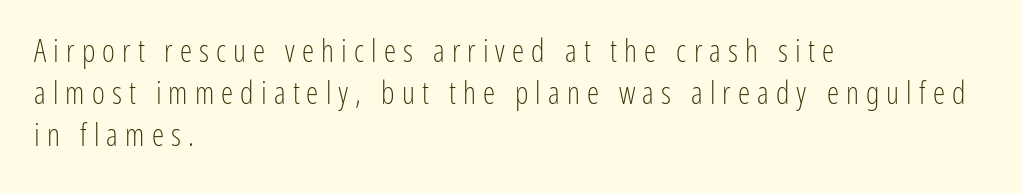
{"serif": "no", "italic": "no", "bold": "no", "weight": "light", "width": "condensed", "stroke_contrast": "low", "x_height": "medium", "monospaced": "no", "underline": "no", "align": "left", "line_spacing": "normal", "line_spacing_ratio": 1.35, "letter_spacing": "wide", "letter_spacing_em": 0.23, "glyph_px": 31}
